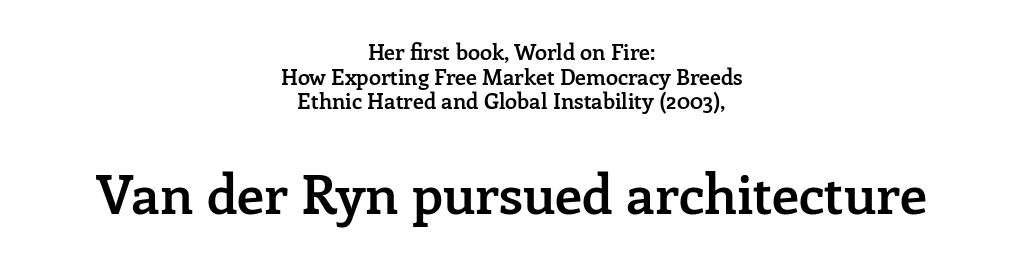
{"serif": "yes", "italic": "no", "bold": "semi", "weight": "semibold", "width": "normal", "stroke_contrast": "low", "x_height": "medium", "monospaced": "no", "underline": "no", "align": "center", "line_spacing": "tight", "line_spacing_ratio": 1.12, "letter_spacing": "normal", "letter_spacing_em": 0.0, "larger_block": "second", "size_ratio": 2.5, "glyph_px": 55}
